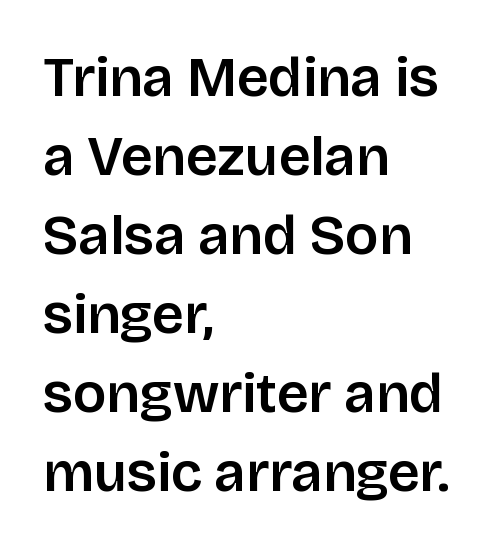
Bare-footed words on every line. Standard letterfit; no display-style spreading of the glyphs. These lines stack with their left ends in a neat column. Looks like regular typesetting: each glyph gets only the width it needs.
